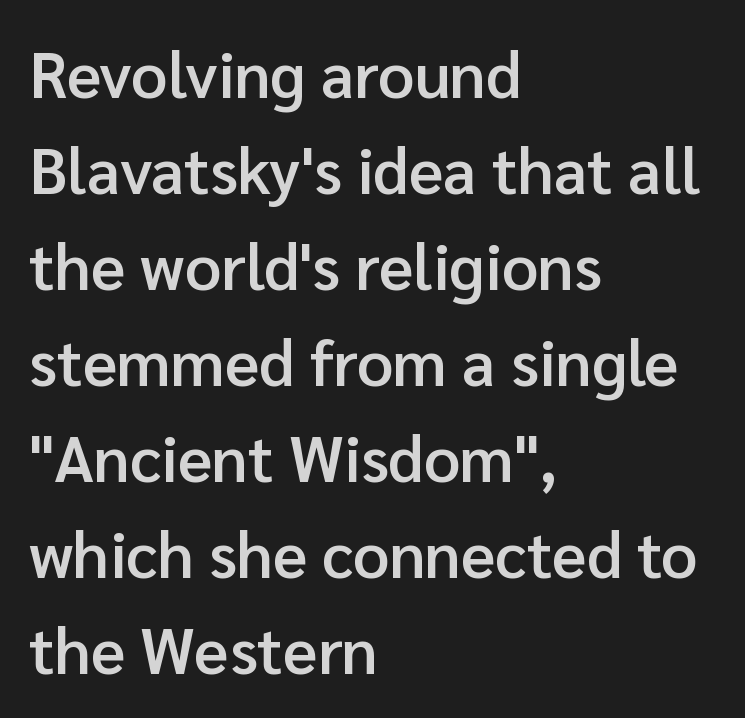
{"serif": "no", "italic": "no", "bold": "semi", "weight": "semibold", "width": "normal", "stroke_contrast": "low", "x_height": "medium", "monospaced": "no", "underline": "no", "align": "left", "line_spacing": "normal", "line_spacing_ratio": 1.5, "letter_spacing": "normal", "letter_spacing_em": 0.0, "glyph_px": 64}
